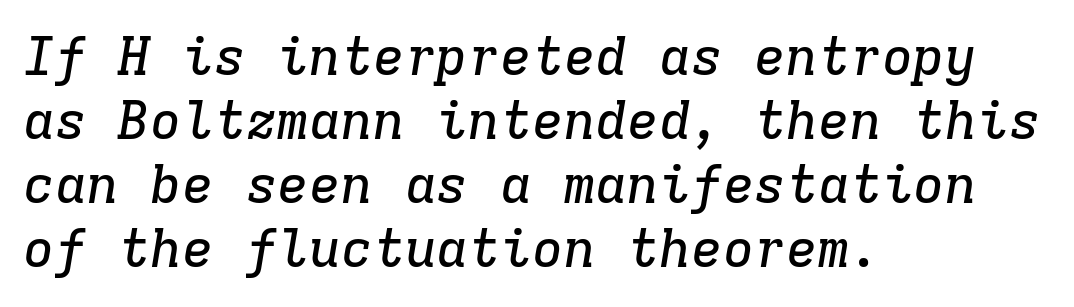
The area under the type is left untouched. Note: serifs present on the glyphs. The passage shown leans; its letterforms are oblique. The rendering uses typewriter-style spacing with identical character cells. The lines in this sample share a left origin and differ only in where they stop. Letter spacing: default.
